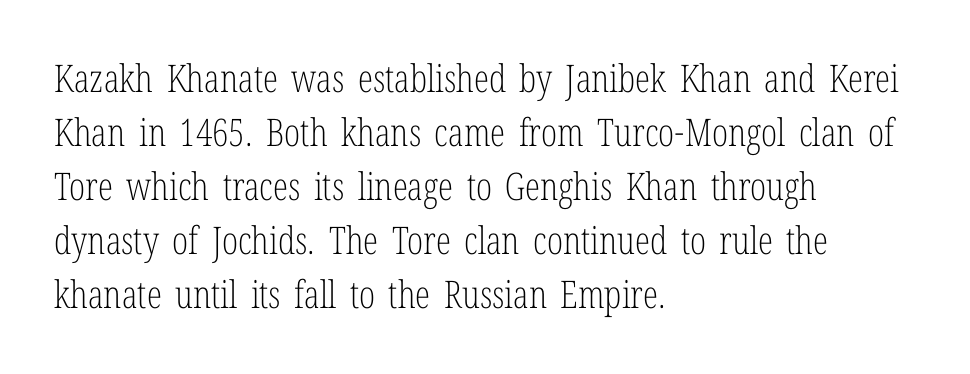
The image shows 38 px light, condensed serif type, upright; set left-aligned, normal line spacing (1.42x), normal letter spacing, not underlined; low stroke contrast and a medium x-height.
